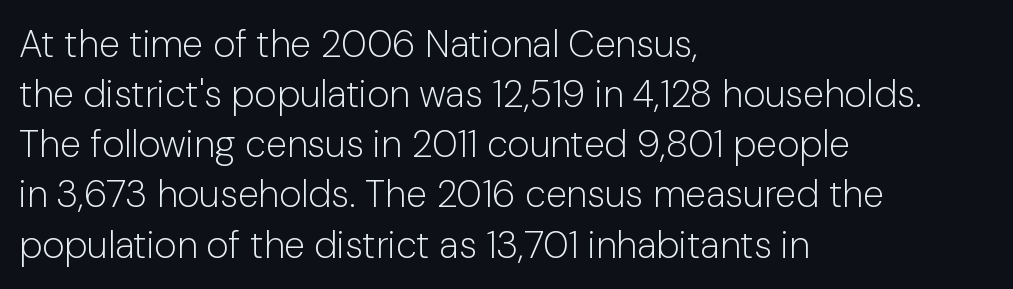
{"serif": "no", "italic": "no", "bold": "no", "weight": "light", "width": "normal", "stroke_contrast": "low", "x_height": "medium", "monospaced": "no", "underline": "no", "align": "left", "line_spacing": "normal", "line_spacing_ratio": 1.32, "letter_spacing": "normal", "letter_spacing_em": 0.0, "glyph_px": 38}
